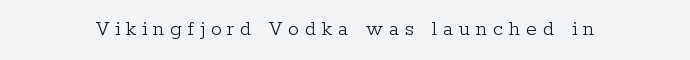
The image shows 22 px text type, upright; set unusually wide letter spacing (+0.26 em), not underlined.
